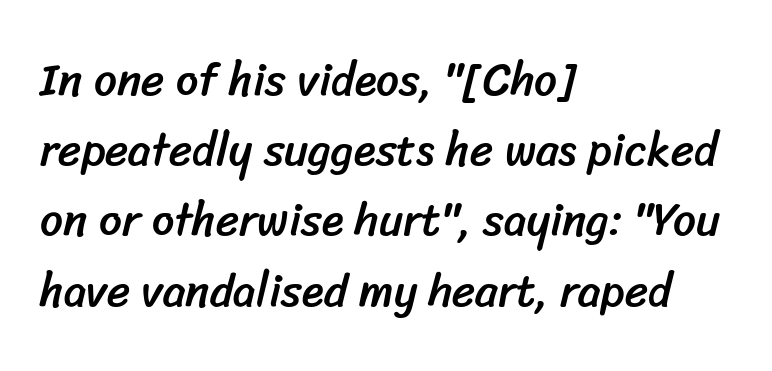
Each word holds together tightly as a unit, with standard inter-letter gaps. Short and long lines alike share a common starting point at left. This sample keeps an unexceptional amount of space between lines. Type style note: lacks serifs.
